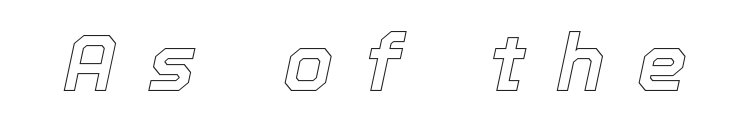
Q: Is the text italic (slanted)? A: Yes, it leans right by about 12 degrees.
Q: Is the text underlined? A: No.
Q: Is the spacing between letters normal or unusually wide? A: Unusually wide.
Q: Width (condensed, normal, or wide)? A: Normal.
Q: x-height? A: Medium.
Q: Monospaced? A: No.
